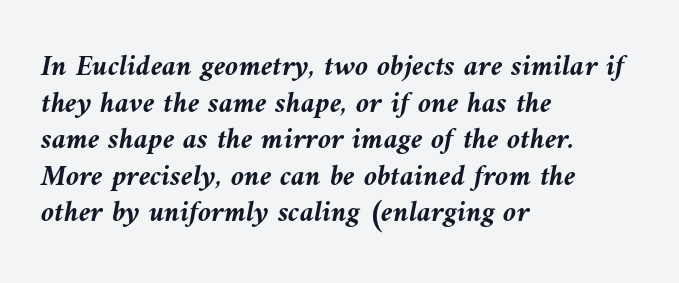
Q: Is the text bold? A: Yes.
Q: Is the text italic (slanted)? A: Yes, it leans left by about 10 degrees.
Q: Is the text underlined? A: No.
Q: How is the paragraph aligned? A: Left-aligned.
Q: Is the spacing between letters normal or unusually wide? A: Normal.
Q: Width (condensed, normal, or wide)? A: Normal.
Q: Stroke contrast? A: Medium.
Q: x-height? A: Medium.
Q: Monospaced? A: No.
